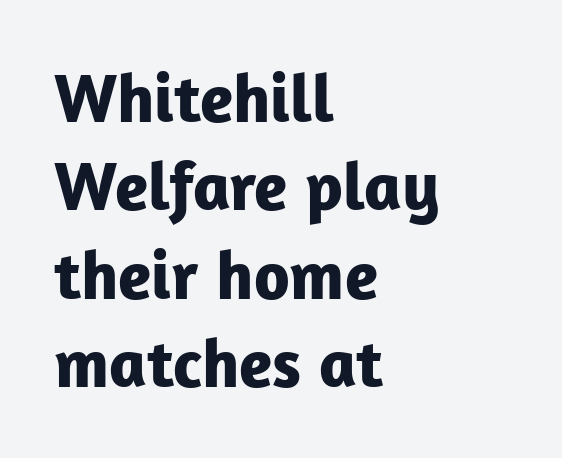
The strokes are fattened all the way to bold. Normally led — the rows are evenly, conventionally spaced. The letters sit at their default tracking, neither squeezed nor spread. Do the characters align in a grid? No, the font is proportional. The setting favours the left margin, as ordinary paragraphs usually do. No italicization has been applied; the sample stays upright.
